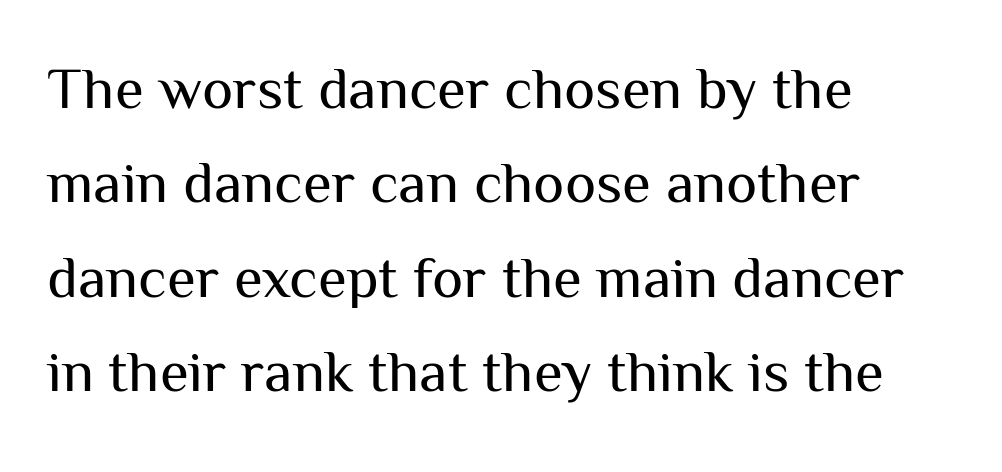
{"serif": "no", "italic": "no", "bold": "no", "weight": "regular", "width": "normal", "stroke_contrast": "medium", "x_height": "medium", "monospaced": "no", "underline": "no", "align": "left", "line_spacing": "normal", "line_spacing_ratio": 1.6, "letter_spacing": "normal", "letter_spacing_em": 0.0, "glyph_px": 59}
